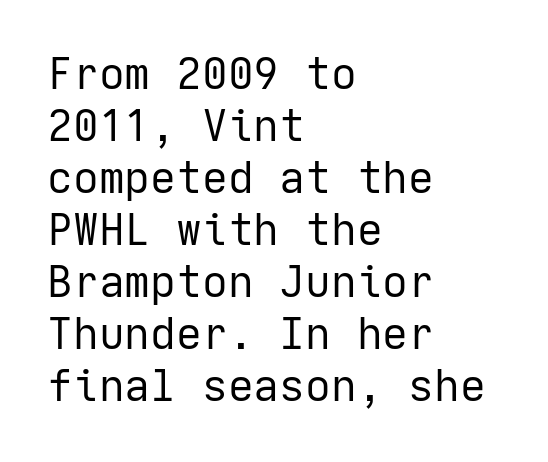
Q: Is the text bold? A: No.
Q: Is the text italic (slanted)? A: No, it is upright.
Q: Is the typeface a serif or a sans-serif typeface? A: Sans-serif.
Q: Is the text underlined? A: No.
Q: How is the paragraph aligned? A: Left-aligned.
Q: Is the spacing between letters normal or unusually wide? A: Normal.
Q: Width (condensed, normal, or wide)? A: Normal.
Q: Stroke contrast? A: Low.
Q: x-height? A: Medium.
